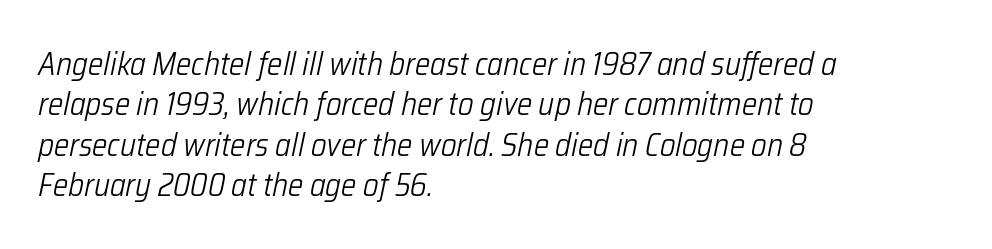
{"italic": "yes", "lean": "right", "slant_degrees": 12, "bold": "no", "weight": "light", "width": "condensed", "stroke_contrast": "low", "x_height": "medium", "monospaced": "no", "underline": "no", "align": "left", "line_spacing": "normal", "line_spacing_ratio": 1.26, "letter_spacing": "normal", "letter_spacing_em": 0.0, "glyph_px": 32}
